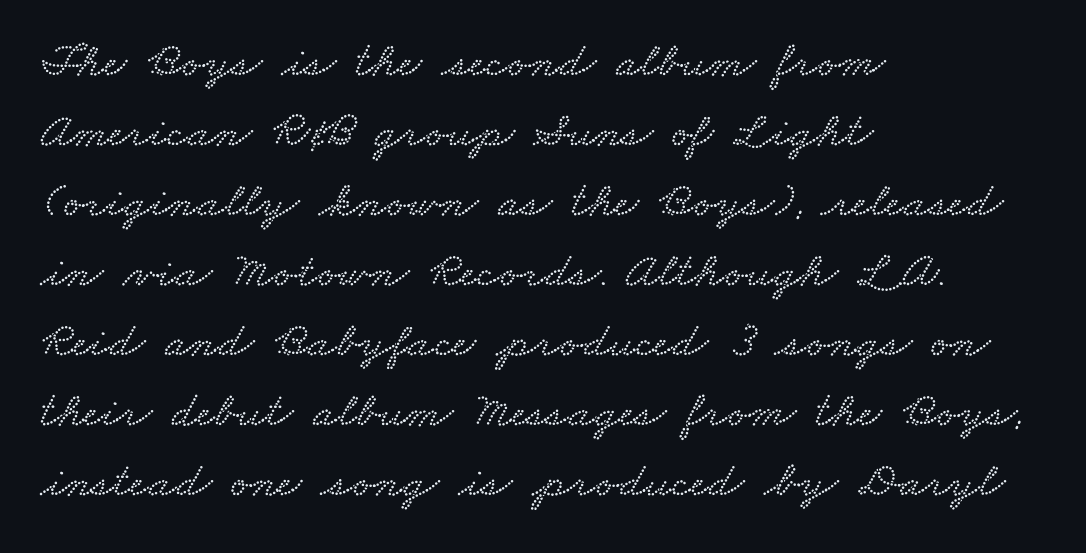
Q: Is the text underlined? A: No.
Q: How is the paragraph aligned? A: Left-aligned.
Q: Is the spacing between letters normal or unusually wide? A: Normal.
Q: Is the spacing between lines tight, normal or loose? A: Normal.
Q: Width (condensed, normal, or wide)? A: Wide.
Q: Stroke contrast? A: Low.
Q: x-height? A: Small.
Q: Monospaced? A: No.
